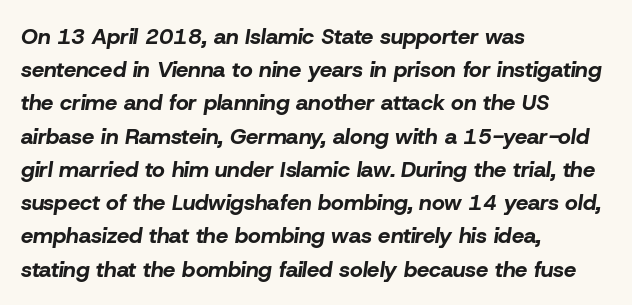
{"italic": "yes", "lean": "right", "slant_degrees": 8, "bold": "yes", "underline": "no", "align": "left", "line_spacing": "normal", "line_spacing_ratio": 1.51, "letter_spacing": "normal", "letter_spacing_em": 0.0, "glyph_px": 22}
